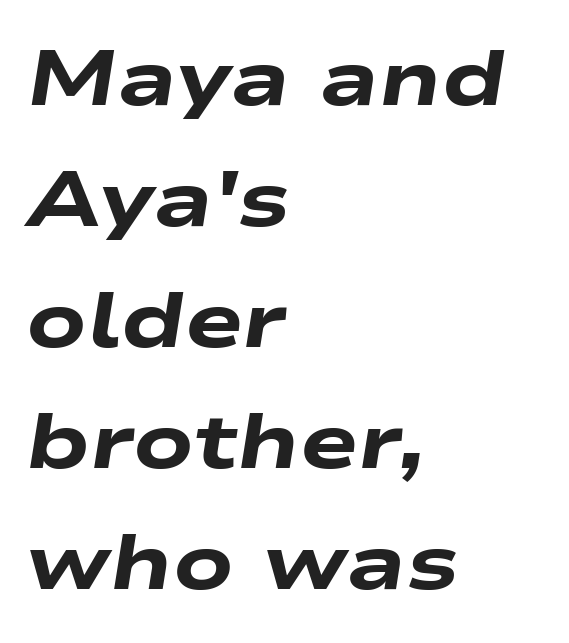
Q: Is the text bold? A: Yes.
Q: Is the text italic (slanted)? A: Yes, it leans right by about 9 degrees.
Q: Is the text underlined? A: No.
Q: How is the paragraph aligned? A: Left-aligned.
Q: Is the spacing between letters normal or unusually wide? A: Normal.
Q: Is the spacing between lines tight, normal or loose? A: Normal.
Q: Width (condensed, normal, or wide)? A: Wide.
Q: Stroke contrast? A: Low.
Q: x-height? A: Medium.
Q: Monospaced? A: No.
